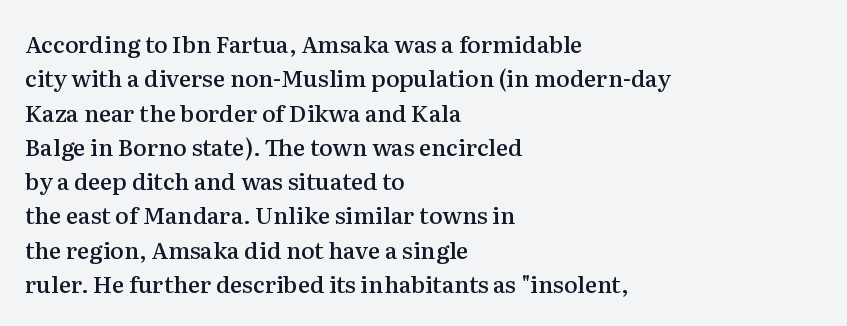
The setting favours the left margin, as ordinary paragraphs usually do. Words float on clear page, feet unadorned. If you measured baseline to baseline, you'd find a middling distance. These words are printed semibold, heavier than regular yet not bold. Does the lettering tilt? It doesn't — this is upright.
